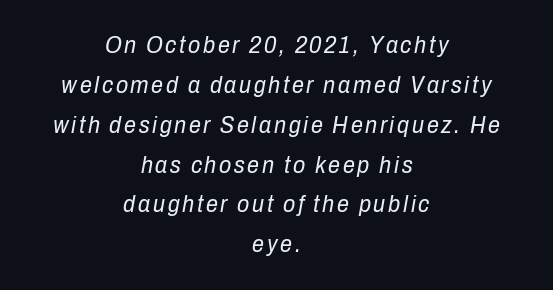
{"italic": "yes", "lean": "right", "slant_degrees": 10, "bold": "no", "underline": "no", "align": "center", "line_spacing": "normal", "line_spacing_ratio": 1.66, "glyph_px": 24}
